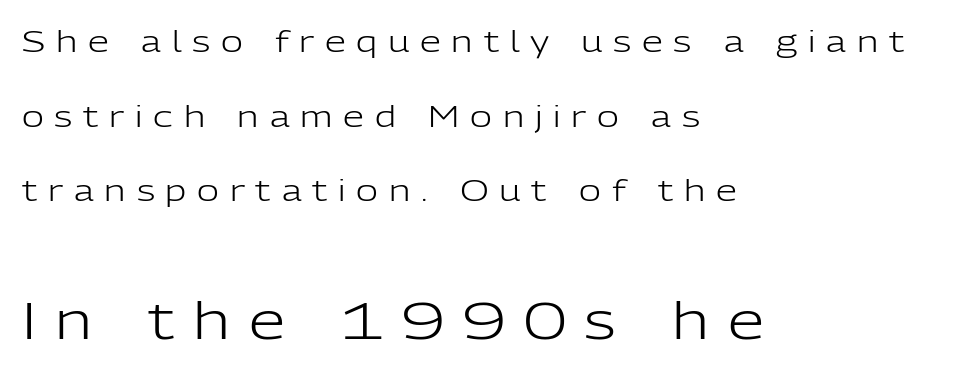
The image shows 52 px light sans-serif type, upright; set left-aligned, loose line spacing (2.49x), unusually wide letter spacing (+0.36 em), not underlined; the second (bottom) block is 1.73x larger; low stroke contrast and a medium x-height.
